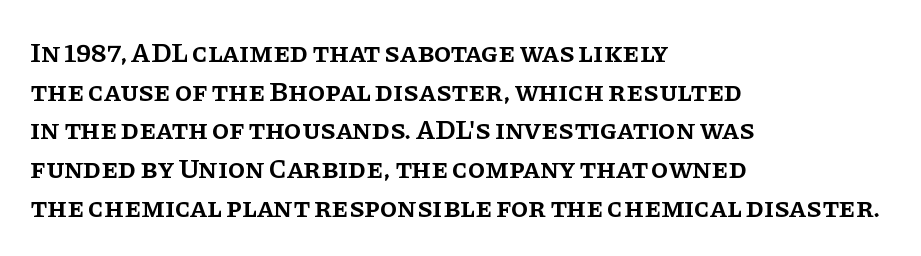
Q: Is the text bold? A: Semi-bold.
Q: Is the text italic (slanted)? A: No, it is upright.
Q: Is the typeface a serif or a sans-serif typeface? A: Serif.
Q: Is the text underlined? A: No.
Q: How is the paragraph aligned? A: Left-aligned.
Q: Is the spacing between letters normal or unusually wide? A: Normal.
Q: Is the spacing between lines tight, normal or loose? A: Normal.
Q: Width (condensed, normal, or wide)? A: Normal.
Q: Stroke contrast? A: Low.
Q: x-height? A: Large.
Q: Monospaced? A: No.
